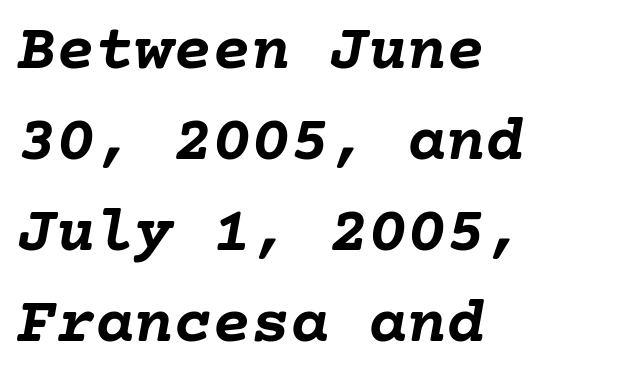
Underlining? Definitely not there. Characters are canted at an angle relative to the baseline's perpendicular. The horizontal fit of the characters is conventional and even. Does the leading feel generous? No, just average.
